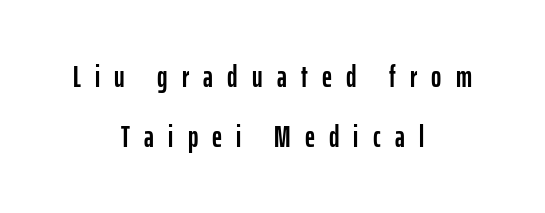
Note the varied advance widths — an 'i' is clearly narrower than an 'm'. Italic? Not at all — the glyphs are vertical. Any mark beneath the type? The region is blank. Display-style spreading of the glyphs; the letterfit is very open. Leading is clearly above the norm, producing a sparse column. Typeset on center — no edge is straight.
